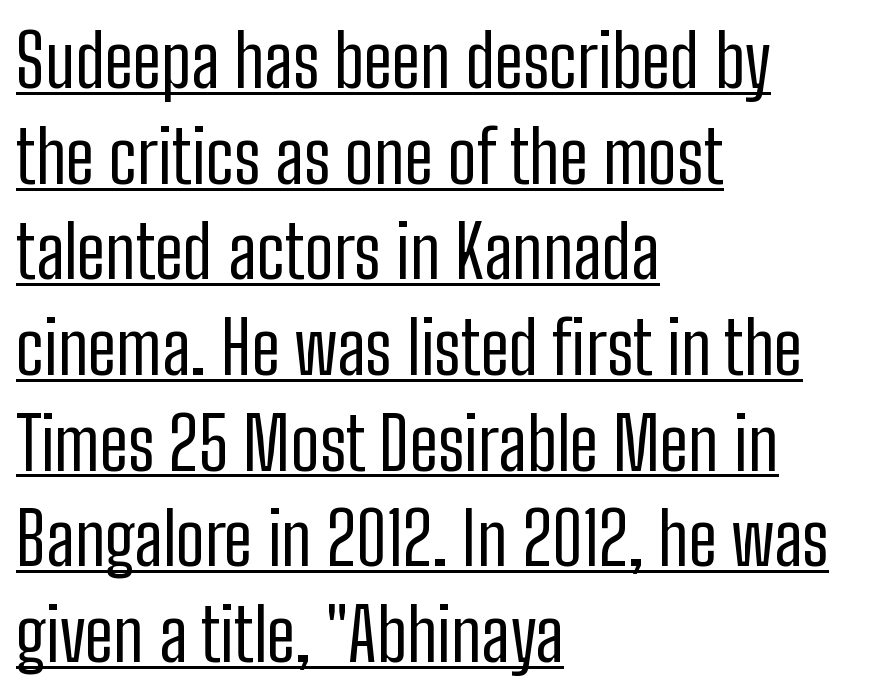
{"serif": "no", "italic": "no", "bold": "no", "weight": "regular", "width": "condensed", "stroke_contrast": "low", "x_height": "medium", "monospaced": "no", "underline": "yes", "align": "left", "line_spacing": "normal", "line_spacing_ratio": 1.31, "letter_spacing": "normal", "letter_spacing_em": 0.0, "glyph_px": 73}
